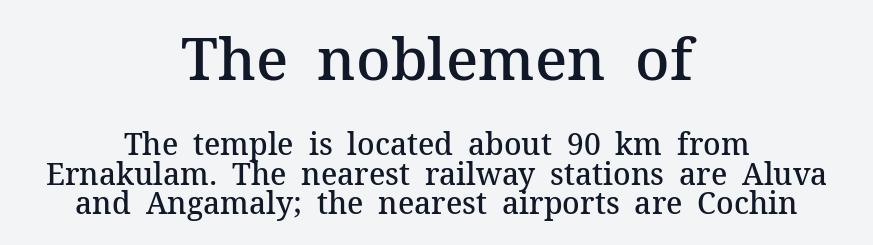
Q: Is the text bold? A: Semi-bold.
Q: Is the text italic (slanted)? A: No, it is upright.
Q: Is the typeface a serif or a sans-serif typeface? A: Serif.
Q: Is the text underlined? A: No.
Q: How is the paragraph aligned? A: Centered.
Q: Is the spacing between letters normal or unusually wide? A: Normal.
Q: Is the spacing between lines tight, normal or loose? A: Tight.
Q: Which block of text is set in a larger size, the first (top) or the second (bottom)? A: The first (top) one.
Q: Width (condensed, normal, or wide)? A: Normal.
Q: Stroke contrast? A: Medium.
Q: x-height? A: Medium.
Q: Monospaced? A: No.
